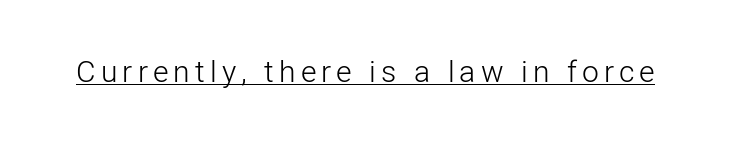
Spacing verdict: proportional, widths tailored to each character. Weight class: somewhere from thin through regular. Quick note: not italic, upright. Like a heading marked for emphasis, these lines bear an underscore. The type family on display is of the sans-serif kind.
